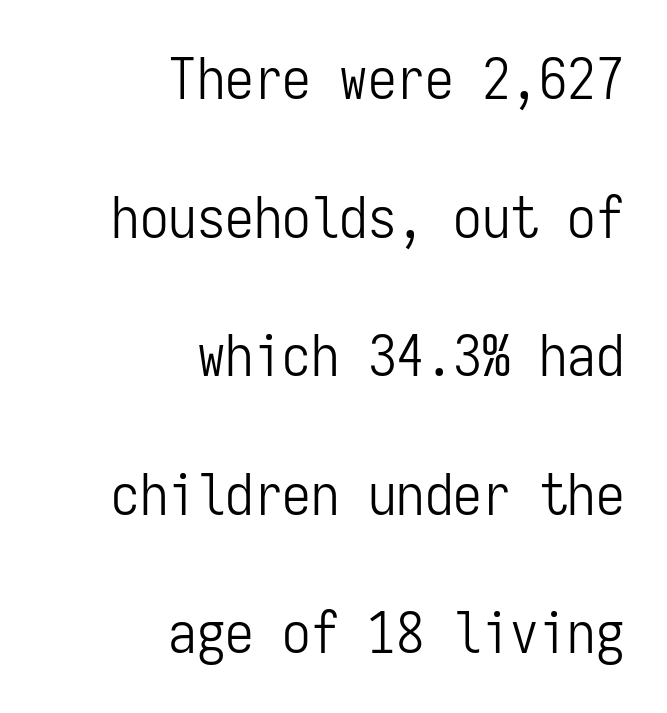
Q: Is the text bold? A: No.
Q: Is the text italic (slanted)? A: No, it is upright.
Q: Is the typeface a serif or a sans-serif typeface? A: Sans-serif.
Q: Is the text underlined? A: No.
Q: How is the paragraph aligned? A: Right-aligned.
Q: Is the spacing between letters normal or unusually wide? A: Normal.
Q: Is the spacing between lines tight, normal or loose? A: Loose.
Q: Width (condensed, normal, or wide)? A: Condensed.
Q: Stroke contrast? A: Low.
Q: x-height? A: Medium.
Q: Monospaced? A: Yes.
